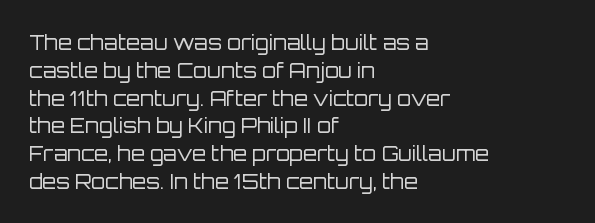
{"italic": "no", "bold": "no", "underline": "no", "align": "left", "line_spacing": "normal", "line_spacing_ratio": 1.39, "letter_spacing": "normal", "letter_spacing_em": 0.0, "glyph_px": 20}
